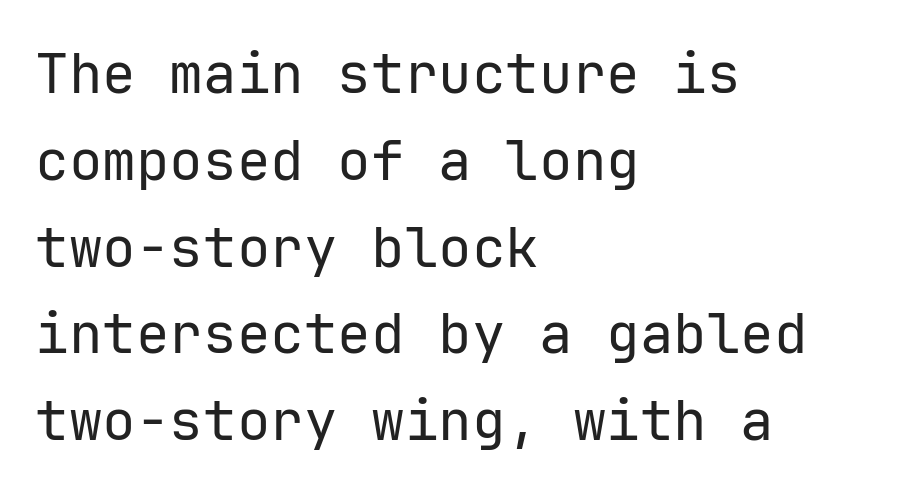
{"serif": "no", "italic": "no", "bold": "no", "weight": "regular", "width": "normal", "stroke_contrast": "low", "x_height": "medium", "monospaced": "yes", "underline": "no", "align": "left", "line_spacing": "normal", "line_spacing_ratio": 1.55, "letter_spacing": "normal", "letter_spacing_em": 0.0, "glyph_px": 56}
